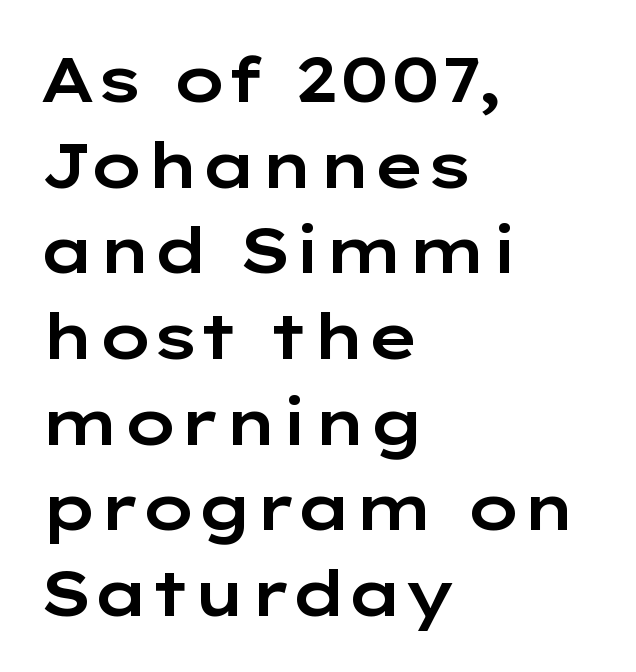
Q: Is the text italic (slanted)? A: No, it is upright.
Q: Is the typeface a serif or a sans-serif typeface? A: Sans-serif.
Q: Is the text underlined? A: No.
Q: How is the paragraph aligned? A: Left-aligned.
Q: Is the spacing between letters normal or unusually wide? A: Normal.
Q: Is the spacing between lines tight, normal or loose? A: Normal.
Q: Width (condensed, normal, or wide)? A: Wide.
Q: Stroke contrast? A: Low.
Q: x-height? A: Medium.
Q: Monospaced? A: No.
